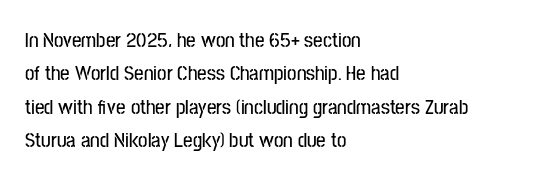
Q: Is the text italic (slanted)? A: No, it is upright.
Q: Is the text underlined? A: No.
Q: How is the paragraph aligned? A: Left-aligned.
Q: Is the spacing between letters normal or unusually wide? A: Normal.
Q: Is the spacing between lines tight, normal or loose? A: Normal.
